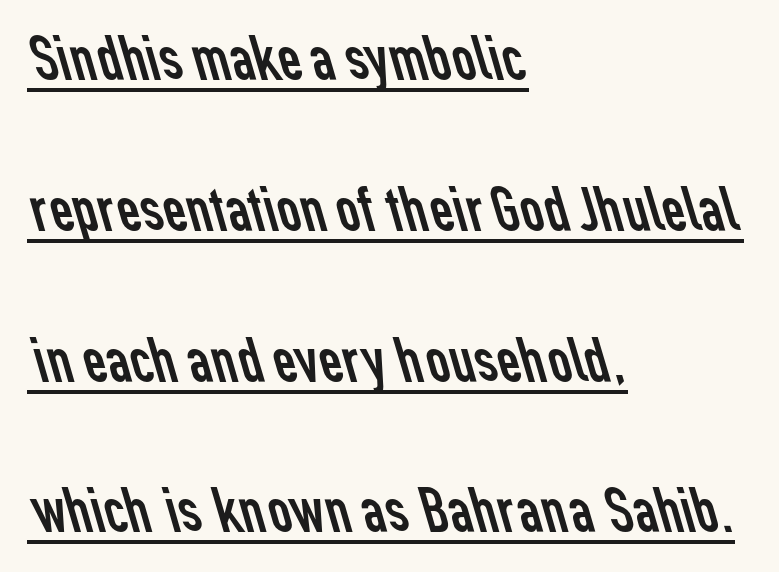
The image shows 65 px regular-weight sans-serif type; set left-aligned, loose line spacing (2.32x), normal letter spacing, underlined; low stroke contrast and a medium x-height.
